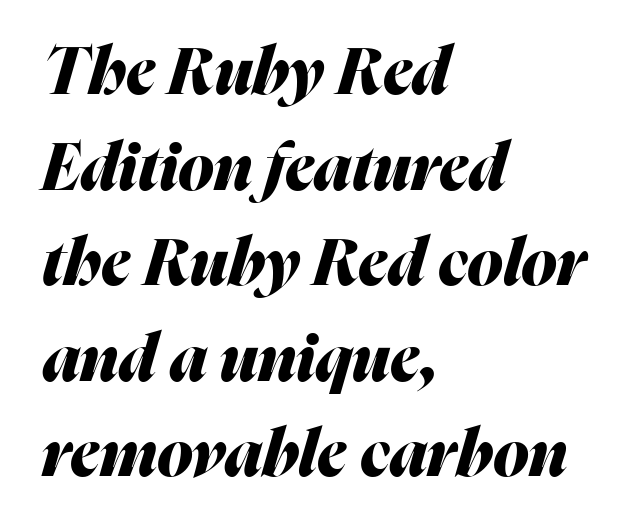
{"italic": "yes", "lean": "right", "slant_degrees": 16, "bold": "yes", "weight": "heavy", "width": "normal", "stroke_contrast": "medium", "x_height": "medium", "monospaced": "no", "underline": "no", "align": "left", "line_spacing": "normal", "line_spacing_ratio": 1.47, "letter_spacing": "normal", "letter_spacing_em": 0.0, "glyph_px": 65}
